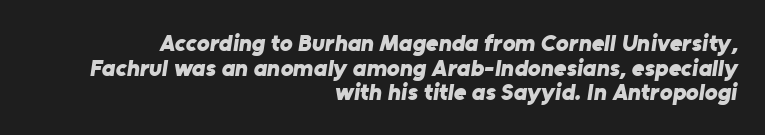
{"bold": "yes", "underline": "no", "align": "right", "line_spacing": "tight", "line_spacing_ratio": 1.03, "letter_spacing": "normal", "letter_spacing_em": 0.0, "glyph_px": 24}
